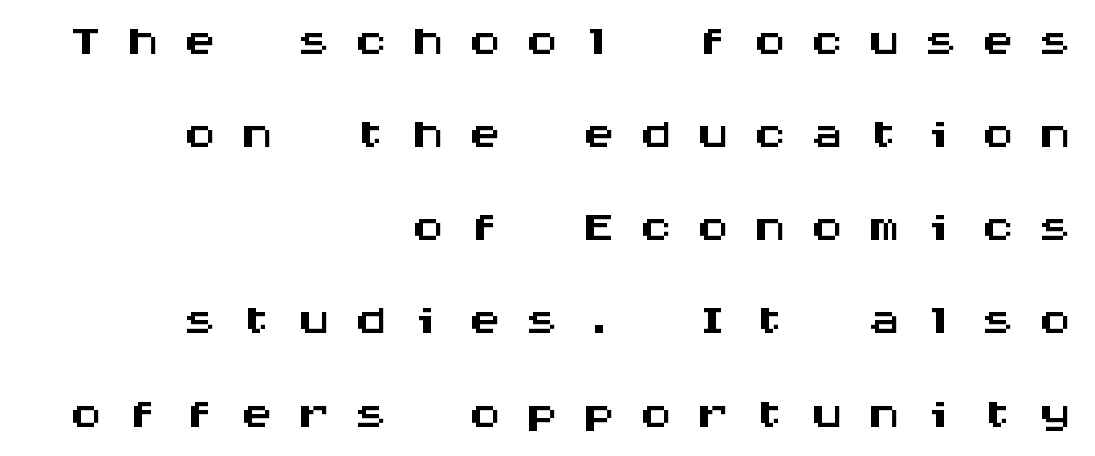
Someone cranked the tracking dial way up on this one. Evenly set lines give the paragraph a standard silhouette. Looks like terminal output: every glyph gets an equal slot. Is there any slant? The stems are plumb.
